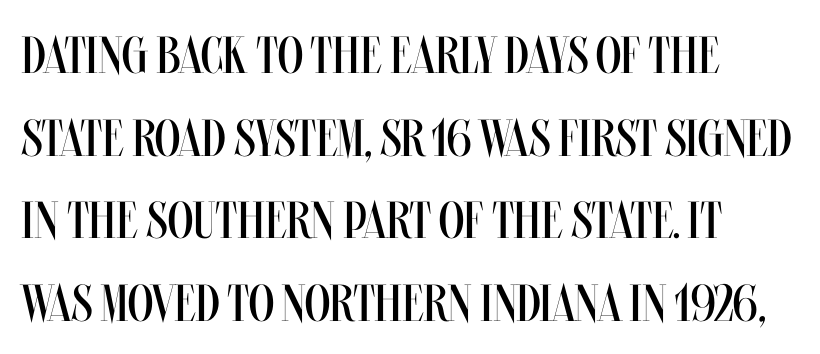
Is this a fixed-width face? No — the glyphs have proportional, varying widths. The font's upright variant was chosen for this text. Summary of weight: not heavy and not bold. A clean baseline with only descenders dipping below it. These lines keep a tight, regular rhythm from letter to letter.
